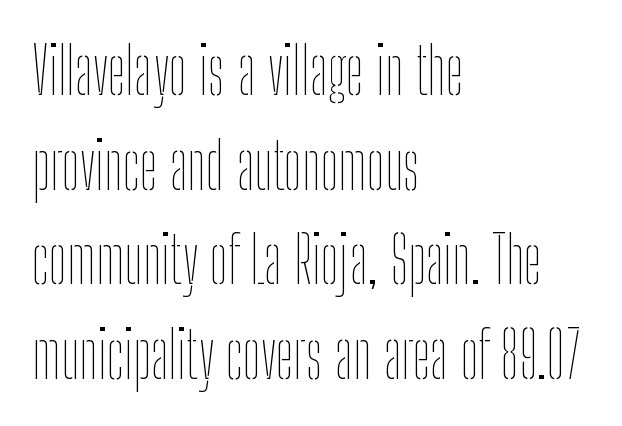
Q: Is the text bold? A: No.
Q: Is the text italic (slanted)? A: No, it is upright.
Q: Is the text underlined? A: No.
Q: How is the paragraph aligned? A: Left-aligned.
Q: Is the spacing between letters normal or unusually wide? A: Normal.
Q: Is the spacing between lines tight, normal or loose? A: Normal.
Q: Width (condensed, normal, or wide)? A: Condensed.
Q: Stroke contrast? A: Low.
Q: x-height? A: Medium.
Q: Monospaced? A: No.
